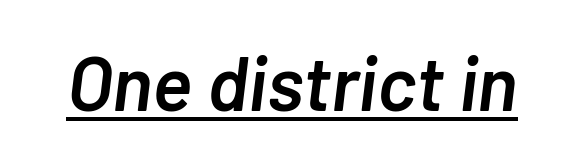
The image shows 76 px semibold type, italic (leaning right); set normal letter spacing, underlined; low stroke contrast and a medium x-height.
